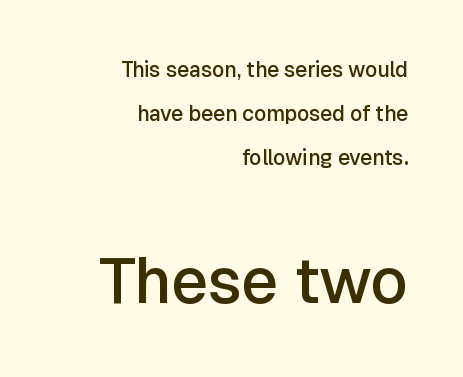
Q: Is the text bold? A: Semi-bold.
Q: Is the text italic (slanted)? A: No, it is upright.
Q: Is the typeface a serif or a sans-serif typeface? A: Sans-serif.
Q: Is the text underlined? A: No.
Q: How is the paragraph aligned? A: Right-aligned.
Q: Is the spacing between letters normal or unusually wide? A: Normal.
Q: Is the spacing between lines tight, normal or loose? A: Loose.
Q: Which block of text is set in a larger size, the first (top) or the second (bottom)? A: The second (bottom) one.
Q: Width (condensed, normal, or wide)? A: Normal.
Q: Stroke contrast? A: Low.
Q: x-height? A: Medium.
Q: Monospaced? A: No.
